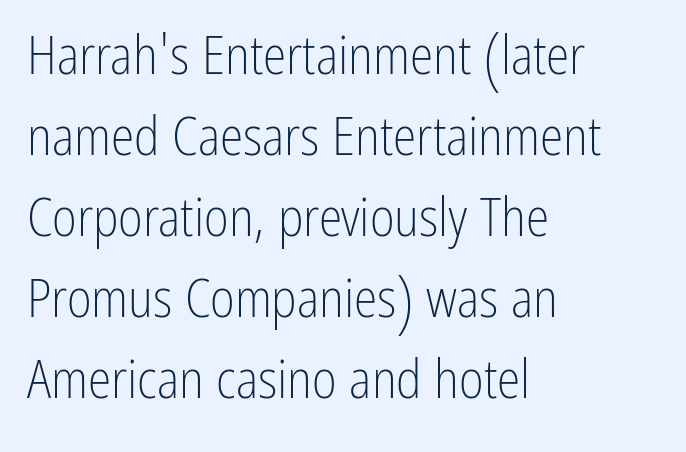
The image shows 53 px light, condensed sans-serif type, upright; set left-aligned, normal line spacing (1.53x), normal letter spacing, not underlined; low stroke contrast and a medium x-height.
